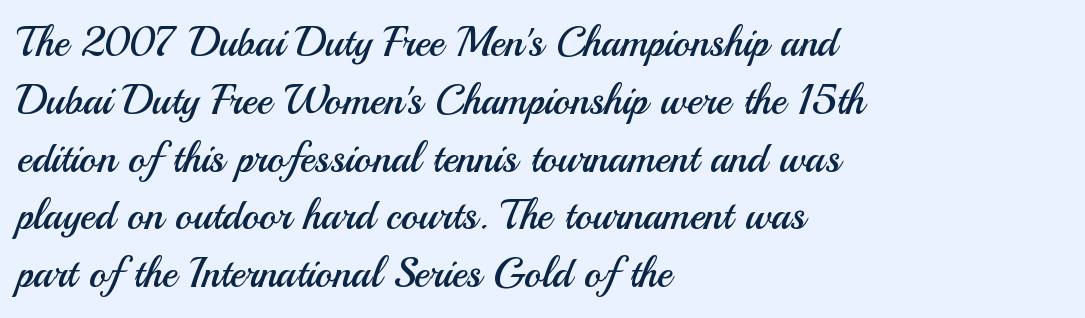
Q: Is the text bold? A: No.
Q: Is the text italic (slanted)? A: Yes.
Q: Is the typeface a serif or a sans-serif typeface? A: Sans-serif.
Q: Is the text underlined? A: No.
Q: How is the paragraph aligned? A: Left-aligned.
Q: Is the spacing between letters normal or unusually wide? A: Normal.
Q: Is the spacing between lines tight, normal or loose? A: Normal.
Q: Width (condensed, normal, or wide)? A: Normal.
Q: Stroke contrast? A: Medium.
Q: x-height? A: Small.
Q: Monospaced? A: No.
